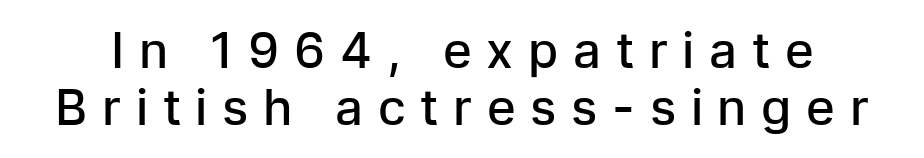
The letters advance in unequal steps, a hallmark of proportional type. In terms of posture, this sample is upright. Stems and bowls a touch heavier than normal — semibold. Does extra space separate the letters? Yes, quite a lot of it.
